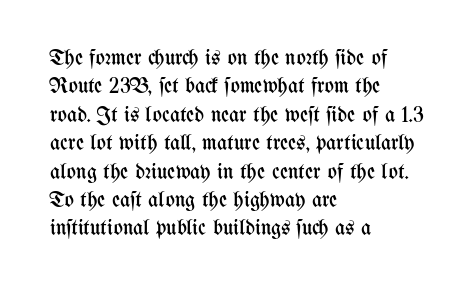
{"italic": "no", "bold": "no", "underline": "no", "align": "left", "line_spacing": "normal", "line_spacing_ratio": 1.29, "letter_spacing": "normal", "letter_spacing_em": 0.0, "glyph_px": 22}
